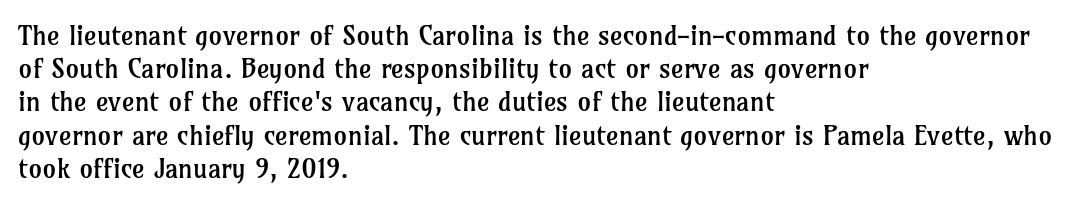
{"italic": "no", "bold": "no", "underline": "no", "align": "left", "line_spacing_ratio": 1.23, "letter_spacing": "normal", "letter_spacing_em": 0.0, "glyph_px": 27}
